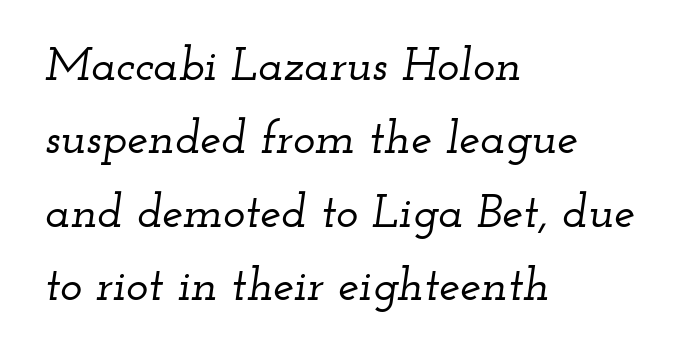
These lines were composed using italics. The face used here is rendered with its standard letterfit. These lines are composed in type with serifs. Glance below the letters and you will spot only blank space. Notice how the passage keeps a crisp vertical edge on the left only.
